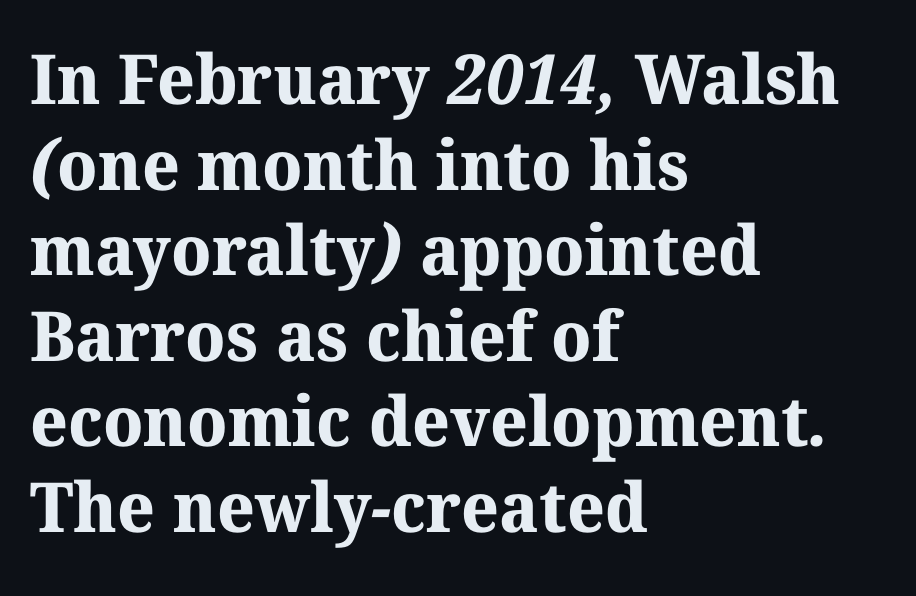
Q: Is the text bold? A: Yes.
Q: Is the typeface a serif or a sans-serif typeface? A: Serif.
Q: Is the text underlined? A: No.
Q: How is the paragraph aligned? A: Left-aligned.
Q: Is the spacing between letters normal or unusually wide? A: Normal.
Q: Width (condensed, normal, or wide)? A: Normal.
Q: Stroke contrast? A: Medium.
Q: x-height? A: Medium.
Q: Monospaced? A: No.
